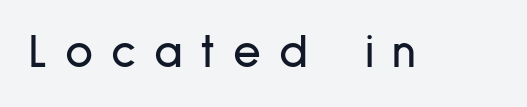
The image shows 48 px condensed sans-serif type, upright; set unusually wide letter spacing (+0.37 em), not underlined; low stroke contrast and a medium x-height.
